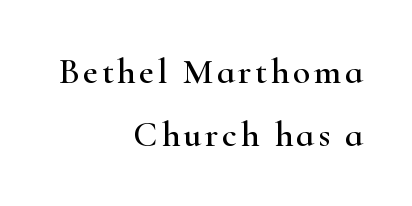
{"serif": "yes", "italic": "no", "width": "wide", "stroke_contrast": "high", "x_height": "small", "monospaced": "no", "underline": "no", "align": "right", "line_spacing_ratio": 1.75, "glyph_px": 36}
